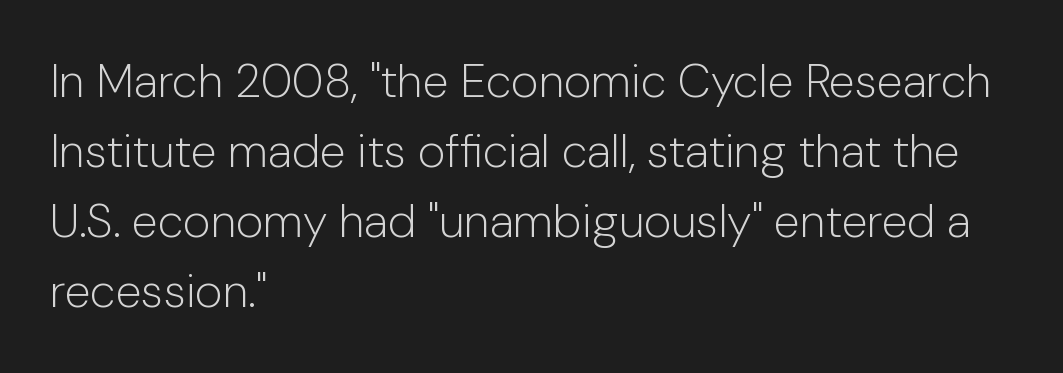
Regarding leading, the lines here are spaced in the standard way. Letterform terminals end flat and unadorned throughout the passage. Every character sits straight up, as roman type does. The rendering uses natural spacing where letterforms have individual widths.
